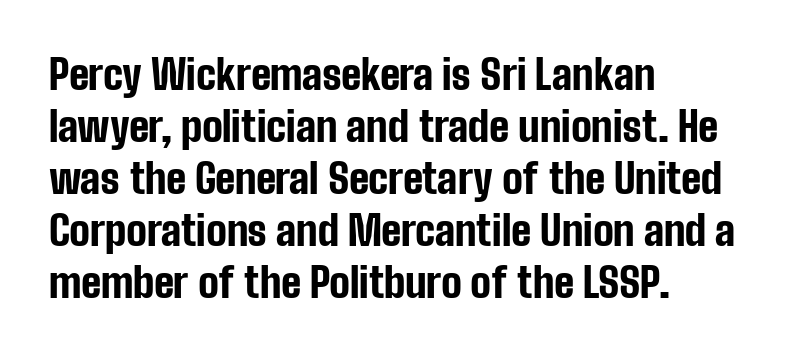
{"serif": "no", "italic": "no", "bold": "yes", "weight": "bold", "width": "condensed", "stroke_contrast": "low", "x_height": "medium", "monospaced": "no", "underline": "no", "align": "left", "line_spacing": "normal", "line_spacing_ratio": 1.27, "letter_spacing": "normal", "letter_spacing_em": 0.0, "glyph_px": 41}
